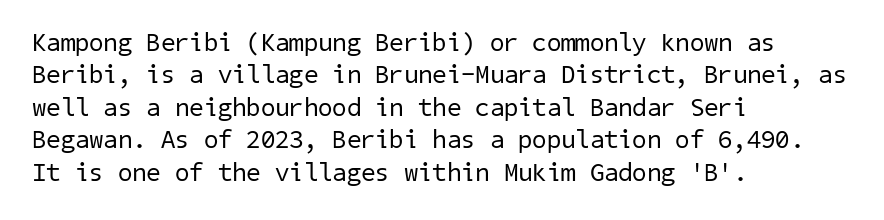
{"bold": "no", "underline": "no", "align": "left", "line_spacing": "normal", "line_spacing_ratio": 1.25, "letter_spacing": "normal", "letter_spacing_em": 0.0, "glyph_px": 26}
